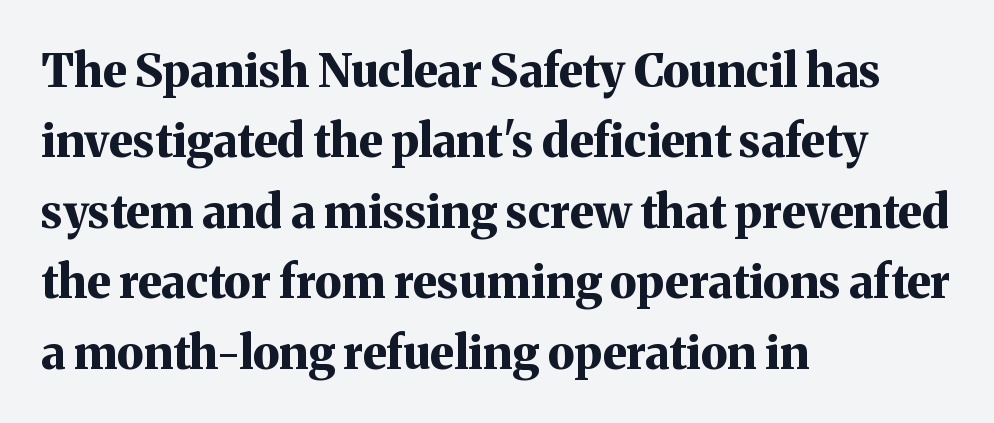
{"serif": "yes", "italic": "no", "bold": "yes", "weight": "bold", "width": "normal", "stroke_contrast": "medium", "x_height": "medium", "monospaced": "no", "underline": "no", "align": "left", "line_spacing": "normal", "line_spacing_ratio": 1.53, "letter_spacing": "normal", "letter_spacing_em": 0.0, "glyph_px": 46}
